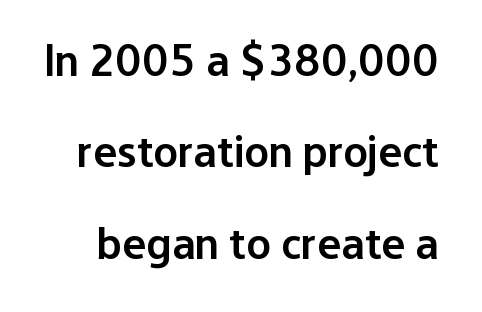
The image shows 45 px semibold sans-serif type, upright; set loose line spacing (2.03x), normal letter spacing, not underlined; low stroke contrast and a medium x-height.
